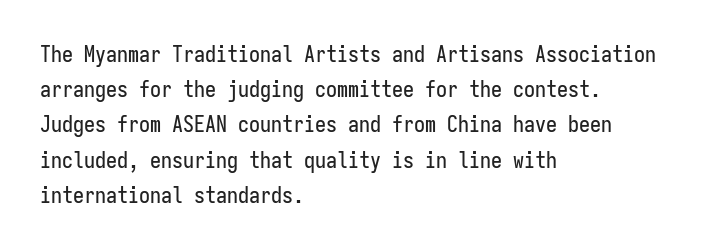
The face used here is rendered with its standard letterfit. A bare baseline throughout the passage. The compositor pushed each line to the left boundary. Regarding leading, the lines here are spaced in the standard way.
